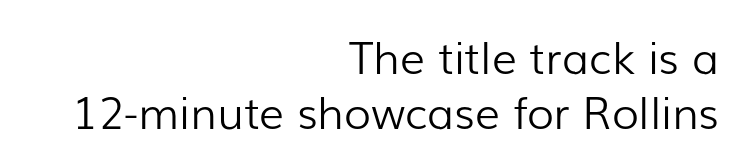
{"serif": "no", "italic": "no", "bold": "no", "weight": "light", "width": "normal", "stroke_contrast": "low", "x_height": "medium", "monospaced": "no", "underline": "no", "align": "right", "line_spacing": "normal", "line_spacing_ratio": 1.25, "letter_spacing": "normal", "letter_spacing_em": 0.0, "glyph_px": 44}
